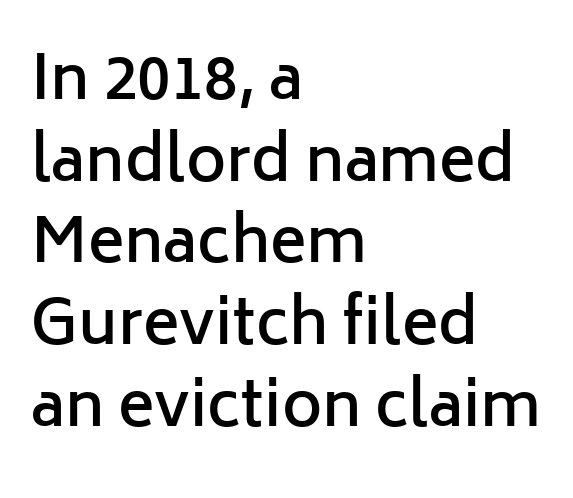
This rendering features lettering with no underline. Does the type have serifs? No, each stem ends abruptly. Do the characters align in a grid? No, the font is proportional. Posture: vertical.
